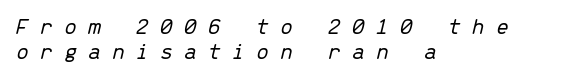
The image shows 24 px text type, italic (leaning right); set left-aligned, tight line spacing (1.05x), unusually wide letter spacing (+0.44 em), not underlined.
